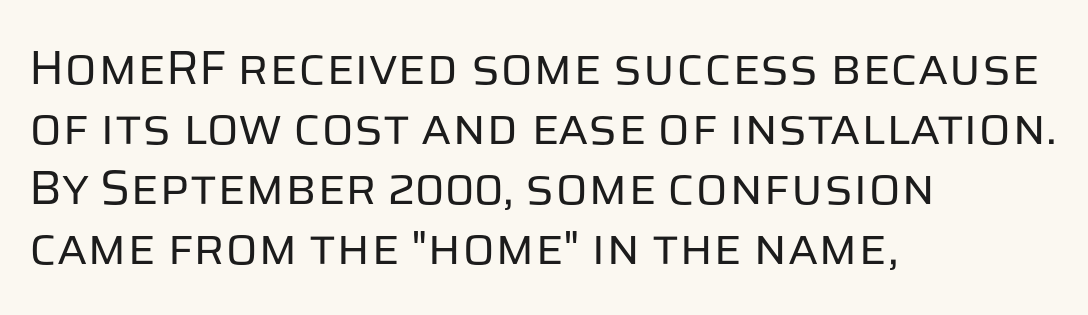
The image shows 48 px regular-weight sans-serif type, upright; set left-aligned, normal line spacing (1.25x), normal letter spacing, not underlined; low stroke contrast and a large x-height.
